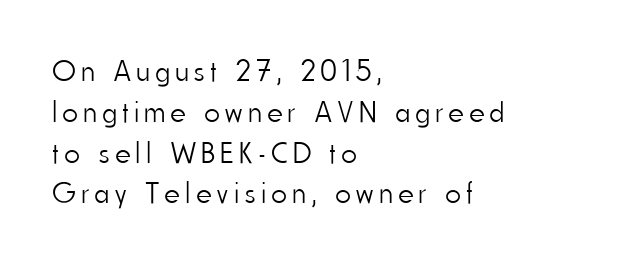
A clean baseline with only descenders dipping below it. Quick note: not italic, upright. Looks like regular typesetting: each glyph gets only the width it needs. Horizontal alignment here is leftward, the default for most running prose.
